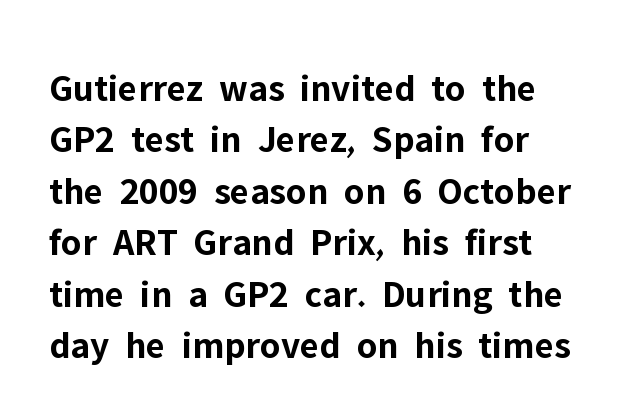
{"serif": "no", "italic": "no", "bold": "yes", "weight": "bold", "width": "normal", "stroke_contrast": "low", "x_height": "medium", "monospaced": "no", "underline": "no", "line_spacing": "normal", "line_spacing_ratio": 1.32, "letter_spacing": "normal", "letter_spacing_em": 0.0, "glyph_px": 39}
